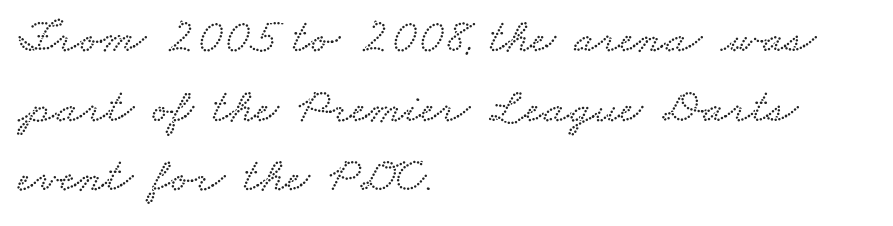
All the whitespace from short lines collects on the right. Students, note that the glyphs here touch the page at normal intervals. The letters advance in unequal steps, a hallmark of proportional type. In terms of leading, this rendering sits right in the middle. The specimen omits any rule beneath the text block's lines.
